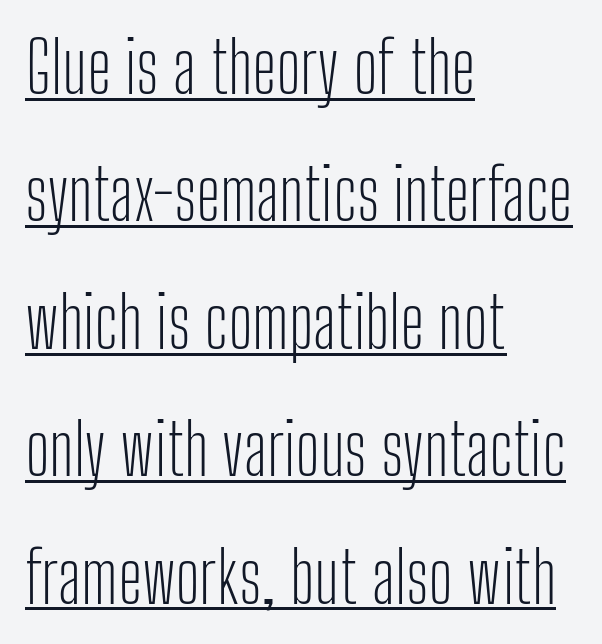
The image shows 70 px light, condensed sans-serif type, upright; set left-aligned, line spacing 1.82x, normal letter spacing, underlined; low stroke contrast and a medium x-height.
